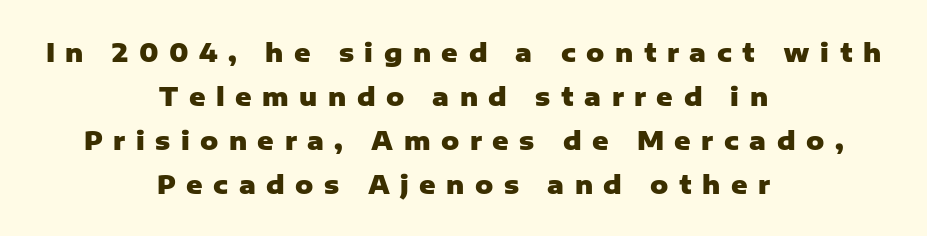
Q: Is the text bold? A: Yes.
Q: Is the text italic (slanted)? A: No, it is upright.
Q: Is the text underlined? A: No.
Q: How is the paragraph aligned? A: Centered.
Q: Is the spacing between letters normal or unusually wide? A: Unusually wide.
